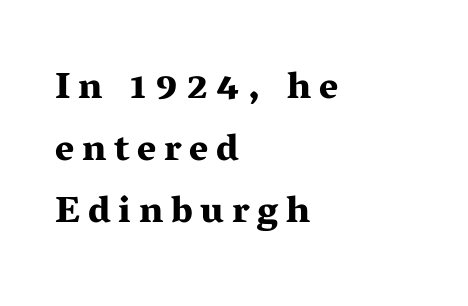
{"serif": "yes", "italic": "no", "bold": "yes", "weight": "bold", "width": "wide", "stroke_contrast": "medium", "x_height": "medium", "monospaced": "no", "underline": "no", "align": "left", "line_spacing": "normal", "line_spacing_ratio": 1.68, "letter_spacing": "wide", "letter_spacing_em": 0.21, "glyph_px": 37}
